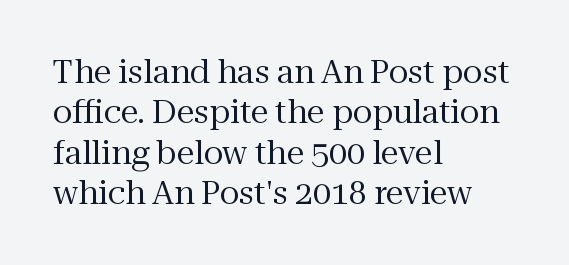
The image shows 32 px regular-weight serif type, upright; set left-aligned, normal line spacing (1.26x), normal letter spacing, not underlined; medium stroke contrast and a medium x-height.
